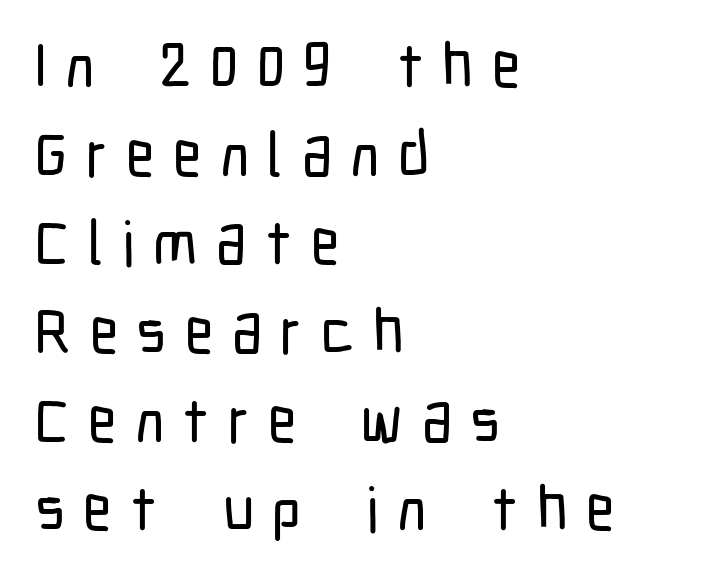
The image shows 62 px condensed sans-serif type, upright; set left-aligned, normal line spacing (1.43x), unusually wide letter spacing (+0.3 em), not underlined; low stroke contrast and a medium x-height.
